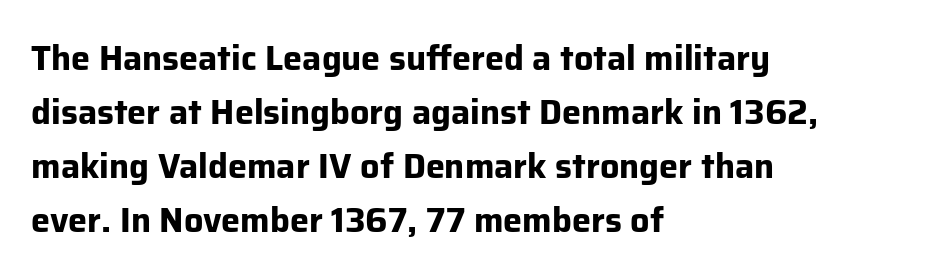
The image shows 34 px bold sans-serif type, upright; set left-aligned, normal line spacing (1.59x), normal letter spacing, not underlined; low stroke contrast and a medium x-height.
